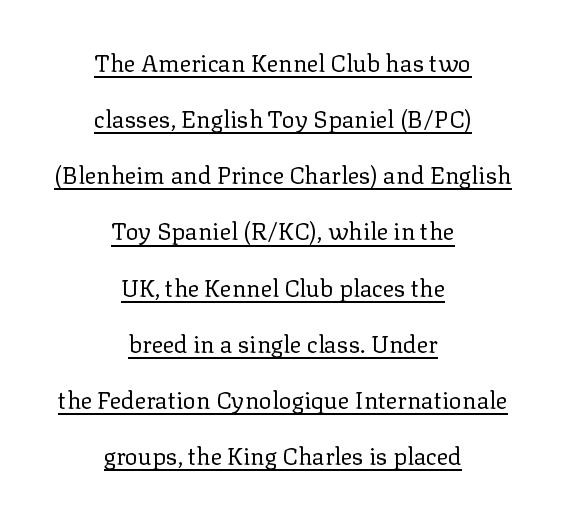
{"italic": "no", "bold": "no", "underline": "yes", "align": "center", "line_spacing": "loose", "line_spacing_ratio": 2.34, "letter_spacing": "normal", "letter_spacing_em": 0.0, "glyph_px": 24}
